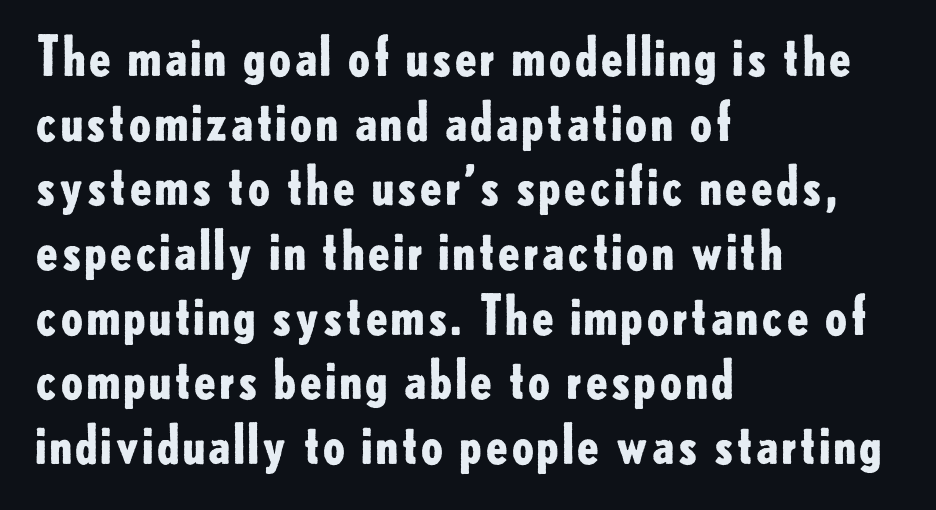
Q: Is the text bold? A: Yes.
Q: Is the text italic (slanted)? A: No, it is upright.
Q: Is the typeface a serif or a sans-serif typeface? A: Sans-serif.
Q: Is the text underlined? A: No.
Q: How is the paragraph aligned? A: Left-aligned.
Q: Is the spacing between letters normal or unusually wide? A: Normal.
Q: Width (condensed, normal, or wide)? A: Normal.
Q: Stroke contrast? A: Low.
Q: x-height? A: Small.
Q: Monospaced? A: No.
